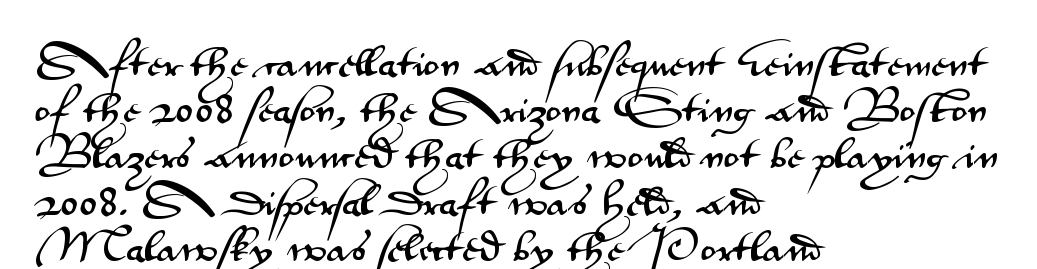
{"serif": "no", "width": "wide", "stroke_contrast": "medium", "x_height": "small", "monospaced": "no", "underline": "no", "align": "left", "line_spacing": "normal", "line_spacing_ratio": 1.4, "letter_spacing": "normal", "letter_spacing_em": 0.0, "glyph_px": 33}
